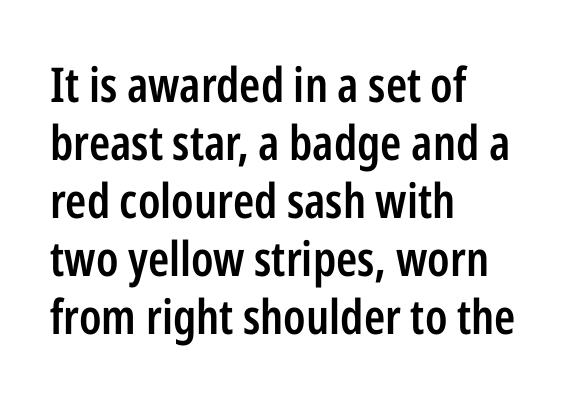
Q: Is the text bold? A: Semi-bold.
Q: Is the text italic (slanted)? A: No, it is upright.
Q: Is the typeface a serif or a sans-serif typeface? A: Sans-serif.
Q: Is the text underlined? A: No.
Q: How is the paragraph aligned? A: Left-aligned.
Q: Is the spacing between letters normal or unusually wide? A: Normal.
Q: Width (condensed, normal, or wide)? A: Condensed.
Q: Stroke contrast? A: Low.
Q: x-height? A: Medium.
Q: Monospaced? A: No.
